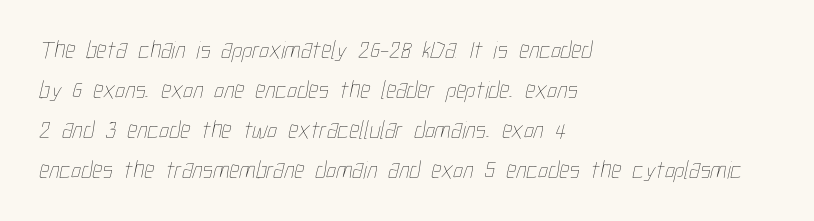
Q: Is the text bold? A: No.
Q: Is the text underlined? A: No.
Q: How is the paragraph aligned? A: Left-aligned.
Q: Is the spacing between letters normal or unusually wide? A: Normal.
Q: Is the spacing between lines tight, normal or loose? A: Normal.
